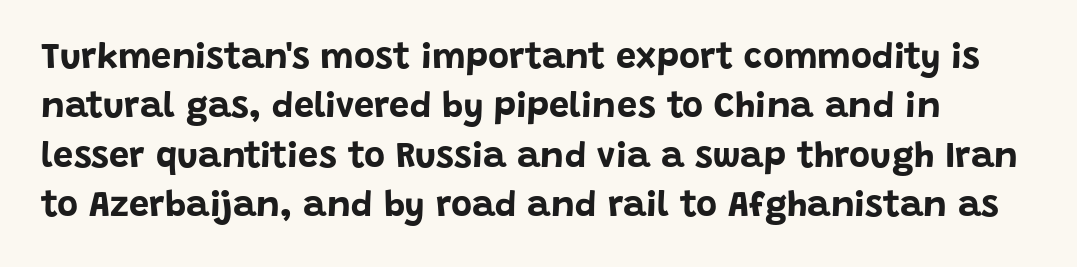
Proportional: the letters do not fall into vertical columns. Leading: standard. What kind of face is this? One without serifs — a sans. Does the weight exceed regular? Yes, all the way to bold. Tracking value appears to be zero — textbook default spacing.
